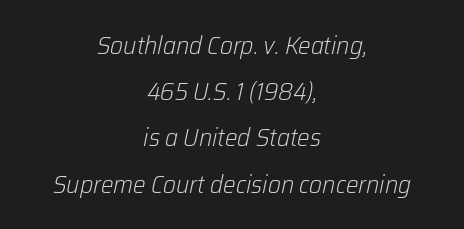
Q: Is the text bold? A: No.
Q: Is the text italic (slanted)? A: Yes, it leans right by about 12 degrees.
Q: Is the text underlined? A: No.
Q: How is the paragraph aligned? A: Centered.
Q: Is the spacing between letters normal or unusually wide? A: Normal.
